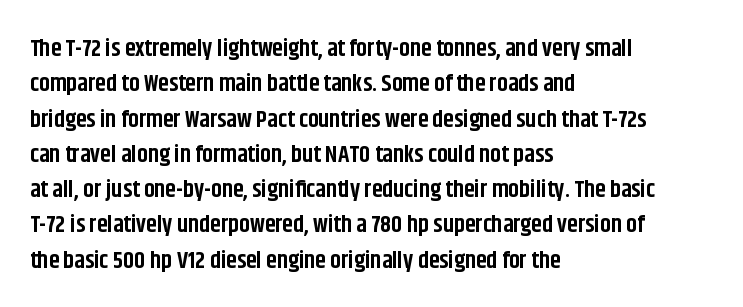
{"italic": "no", "bold": "yes", "underline": "no", "align": "left", "line_spacing": "normal", "line_spacing_ratio": 1.47, "letter_spacing": "normal", "letter_spacing_em": 0.0, "glyph_px": 24}
